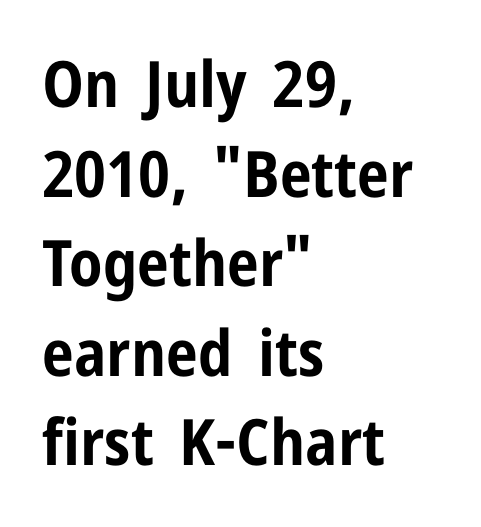
The image shows 64 px bold, condensed sans-serif type, upright; set left-aligned, normal line spacing (1.4x), normal letter spacing, not underlined; low stroke contrast and a medium x-height.
